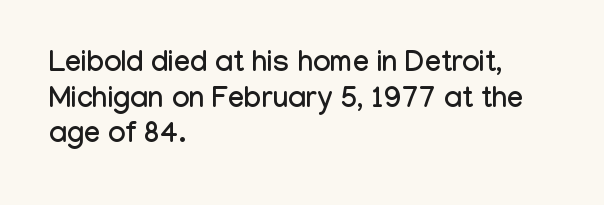
{"serif": "no", "italic": "no", "width": "condensed", "stroke_contrast": "low", "x_height": "medium", "monospaced": "no", "underline": "no", "align": "left", "line_spacing_ratio": 1.23, "letter_spacing": "normal", "letter_spacing_em": 0.0, "glyph_px": 29}
